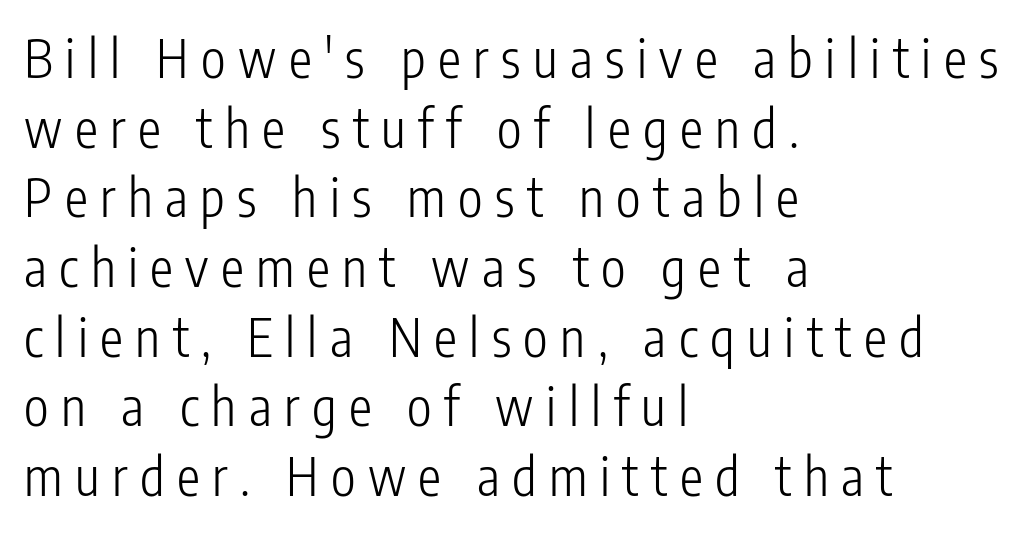
The designer went with a sans here, leaving each stem footless. The cut favours lightness, reaching ordinary text weight at its darkest. The paragraph shown leans on its left margin. In terms of posture, this sample is upright. Observe the wide spacing: letters keep a clear distance from each other. This sample has the flowing, uneven cadence of proportional lettering.
